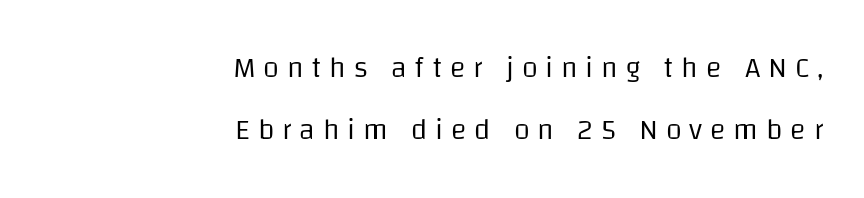
{"serif": "no", "italic": "no", "bold": "no", "weight": "regular", "width": "normal", "stroke_contrast": "low", "x_height": "large", "monospaced": "no", "underline": "no", "align": "right", "line_spacing": "loose", "line_spacing_ratio": 2.13, "letter_spacing": "wide", "letter_spacing_em": 0.27, "glyph_px": 29}
